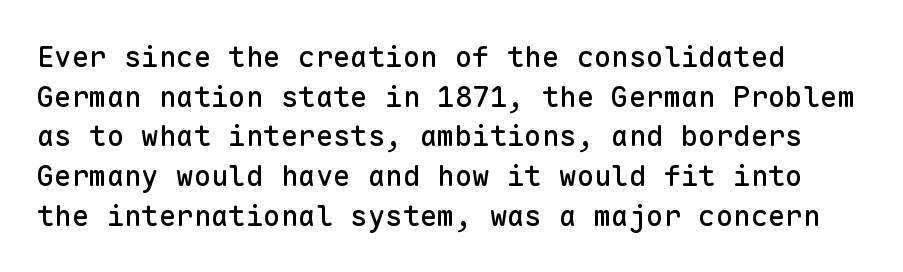
Q: Is the text italic (slanted)? A: No, it is upright.
Q: Is the typeface a serif or a sans-serif typeface? A: Sans-serif.
Q: Is the text underlined? A: No.
Q: Is the spacing between letters normal or unusually wide? A: Normal.
Q: Is the spacing between lines tight, normal or loose? A: Normal.
Q: Width (condensed, normal, or wide)? A: Normal.
Q: Stroke contrast? A: Low.
Q: x-height? A: Medium.
Q: Monospaced? A: Yes.
